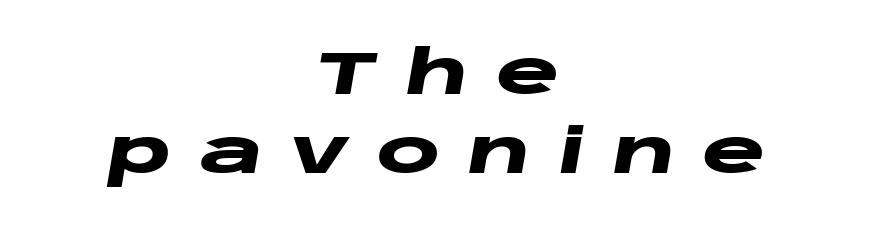
Q: Is the text bold? A: Yes.
Q: Is the text italic (slanted)? A: Yes, it leans right by about 10 degrees.
Q: Is the text underlined? A: No.
Q: How is the paragraph aligned? A: Centered.
Q: Is the spacing between letters normal or unusually wide? A: Unusually wide.
Q: Is the spacing between lines tight, normal or loose? A: Normal.
Q: Width (condensed, normal, or wide)? A: Wide.
Q: Stroke contrast? A: Low.
Q: x-height? A: Large.
Q: Monospaced? A: No.
